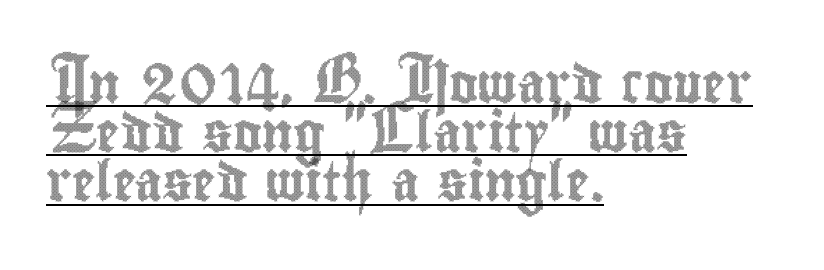
Q: Is the text italic (slanted)? A: No, it is upright.
Q: Is the text underlined? A: Yes.
Q: How is the paragraph aligned? A: Left-aligned.
Q: Is the spacing between letters normal or unusually wide? A: Normal.
Q: Is the spacing between lines tight, normal or loose? A: Normal.
Q: Width (condensed, normal, or wide)? A: Condensed.
Q: x-height? A: Small.
Q: Monospaced? A: No.
